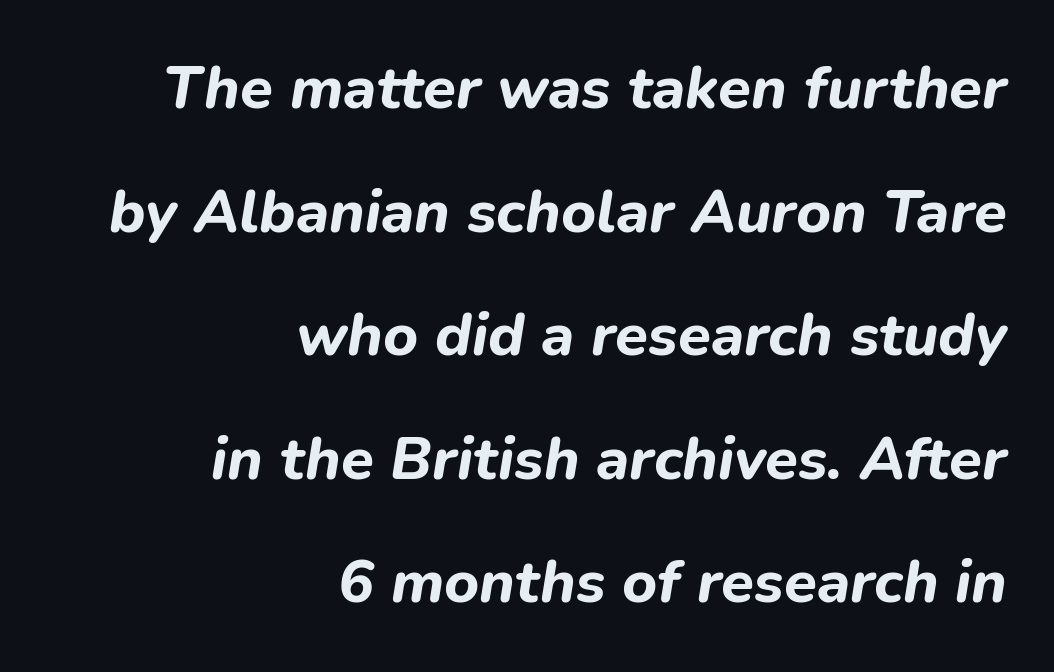
Q: Is the text bold? A: Yes.
Q: Is the text italic (slanted)? A: Yes, it leans right by about 9 degrees.
Q: Is the text underlined? A: No.
Q: How is the paragraph aligned? A: Right-aligned.
Q: Is the spacing between letters normal or unusually wide? A: Normal.
Q: Is the spacing between lines tight, normal or loose? A: Loose.
Q: Width (condensed, normal, or wide)? A: Normal.
Q: Stroke contrast? A: Low.
Q: x-height? A: Medium.
Q: Monospaced? A: No.
